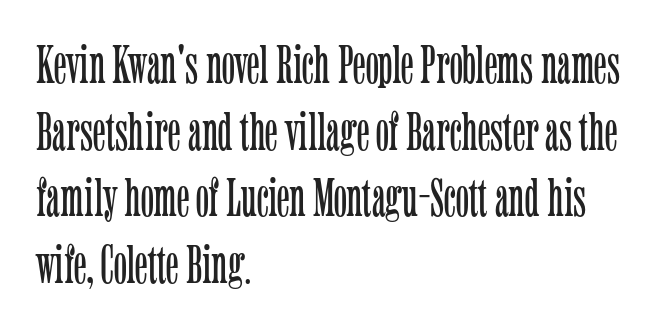
Think of a printed novel: that variable character pitch is what you see here. The strip under each line holds only bare page. Is this a sans? No — the strokes have serifs. Which margin do the lines hug? The left one — the right edge is uneven. Stem width sits at or under what a default text font uses.
